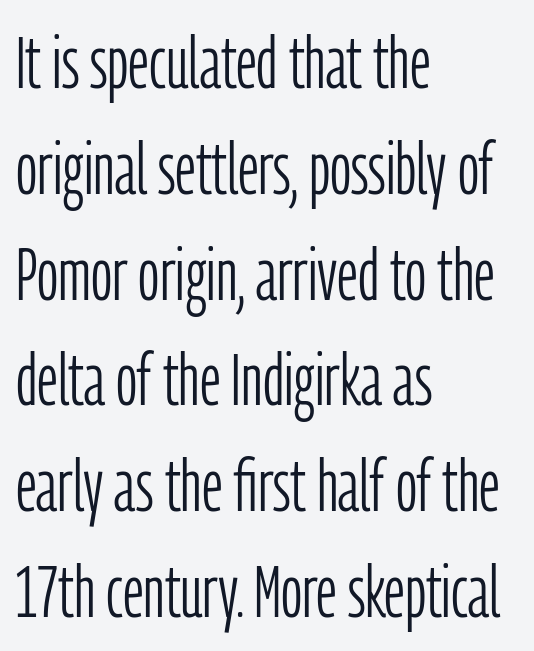
{"serif": "no", "italic": "no", "bold": "no", "weight": "light", "width": "condensed", "stroke_contrast": "low", "x_height": "medium", "monospaced": "no", "underline": "no", "align": "left", "line_spacing": "normal", "line_spacing_ratio": 1.43, "letter_spacing": "normal", "letter_spacing_em": 0.0, "glyph_px": 74}
